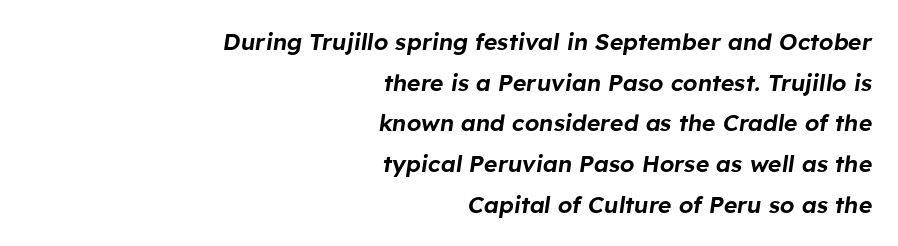
Tracking here is standard; glyphs follow each other at the usual distance. Italic? Definitely — the glyphs are oblique. The ragged edge is on the left, which tells us the setting is flush right. Beneath every word, the page is bare.
